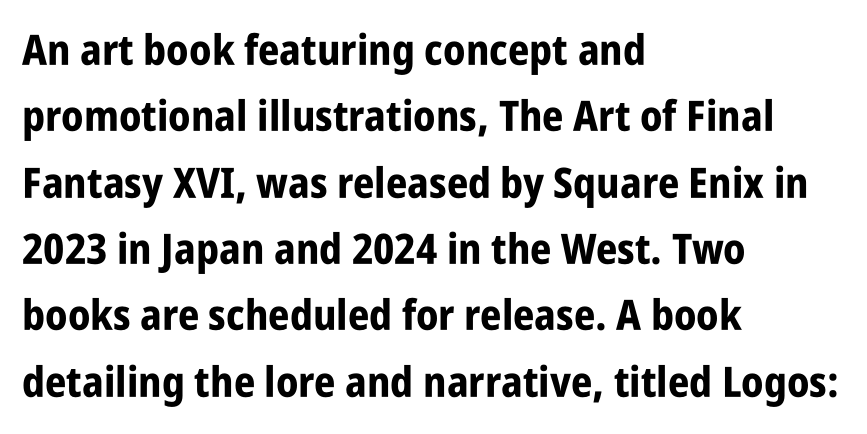
{"serif": "no", "italic": "no", "bold": "yes", "weight": "bold", "width": "condensed", "stroke_contrast": "low", "x_height": "large", "monospaced": "no", "underline": "no", "align": "left", "line_spacing": "normal", "line_spacing_ratio": 1.58, "letter_spacing": "normal", "letter_spacing_em": 0.0, "glyph_px": 42}
